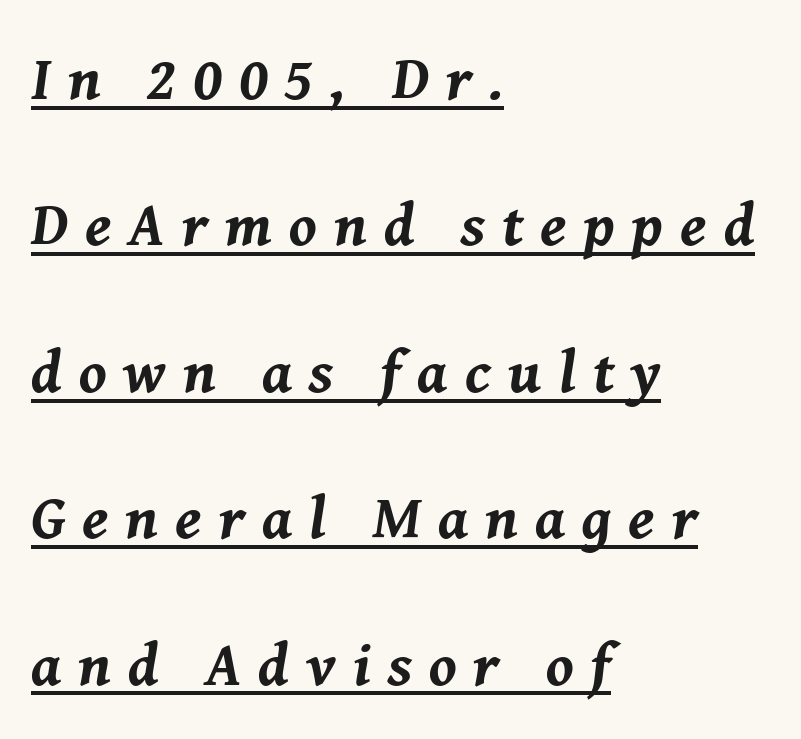
Q: Is the text bold? A: Yes.
Q: Is the text italic (slanted)? A: Yes, it leans right by about 8 degrees.
Q: Is the text underlined? A: Yes.
Q: How is the paragraph aligned? A: Left-aligned.
Q: Is the spacing between letters normal or unusually wide? A: Unusually wide.
Q: Is the spacing between lines tight, normal or loose? A: Loose.
Q: Width (condensed, normal, or wide)? A: Normal.
Q: Stroke contrast? A: Medium.
Q: x-height? A: Medium.
Q: Monospaced? A: No.
